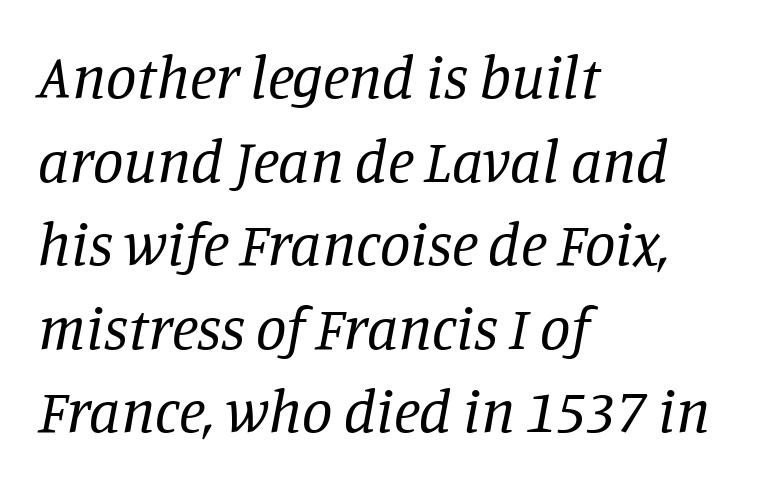
Q: Is the text bold? A: No.
Q: Is the text italic (slanted)? A: Yes, it leans right by about 11 degrees.
Q: Is the typeface a serif or a sans-serif typeface? A: Serif.
Q: Is the text underlined? A: No.
Q: How is the paragraph aligned? A: Left-aligned.
Q: Is the spacing between letters normal or unusually wide? A: Normal.
Q: Is the spacing between lines tight, normal or loose? A: Normal.
Q: Width (condensed, normal, or wide)? A: Normal.
Q: Stroke contrast? A: Low.
Q: x-height? A: Large.
Q: Monospaced? A: No.
